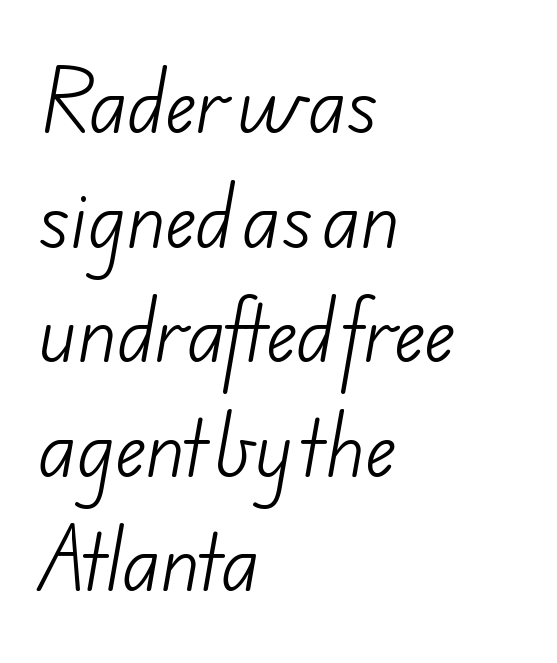
The image shows 73 px light sans-serif type; set left-aligned, normal line spacing (1.57x), normal letter spacing, not underlined; low stroke contrast and a small x-height.
